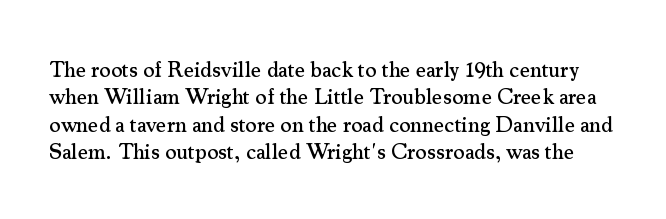
{"italic": "no", "underline": "no", "line_spacing": "normal", "line_spacing_ratio": 1.25, "letter_spacing": "normal", "letter_spacing_em": 0.0, "glyph_px": 22}
